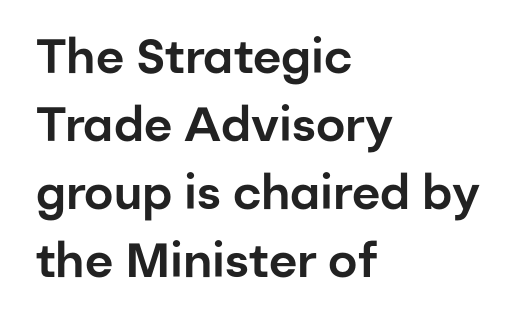
{"serif": "no", "italic": "no", "width": "normal", "stroke_contrast": "low", "x_height": "medium", "monospaced": "no", "underline": "no", "align": "left", "line_spacing": "normal", "line_spacing_ratio": 1.42, "letter_spacing": "normal", "letter_spacing_em": 0.0, "glyph_px": 48}
